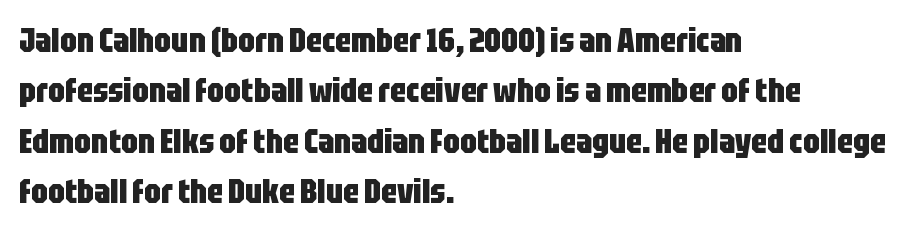
Q: Is the text bold? A: Yes.
Q: Is the text italic (slanted)? A: No, it is upright.
Q: Is the typeface a serif or a sans-serif typeface? A: Sans-serif.
Q: Is the text underlined? A: No.
Q: How is the paragraph aligned? A: Left-aligned.
Q: Is the spacing between letters normal or unusually wide? A: Normal.
Q: Is the spacing between lines tight, normal or loose? A: Normal.
Q: Width (condensed, normal, or wide)? A: Condensed.
Q: Stroke contrast? A: Low.
Q: x-height? A: Large.
Q: Monospaced? A: No.
